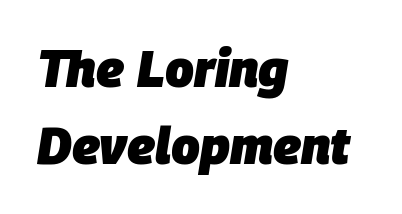
The image shows 51 px heavy type, italic (leaning right); set left-aligned, normal line spacing (1.51x), normal letter spacing, not underlined; low stroke contrast and a large x-height.
